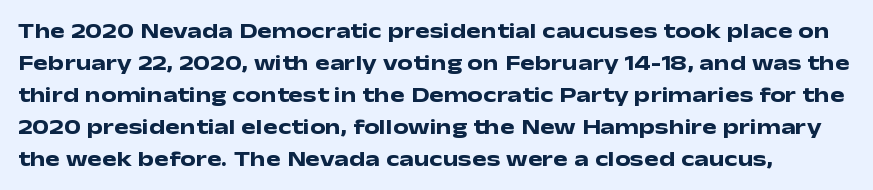
{"italic": "no", "bold": "yes", "underline": "no", "line_spacing": "normal", "line_spacing_ratio": 1.46, "letter_spacing": "normal", "letter_spacing_em": 0.0, "glyph_px": 22}
